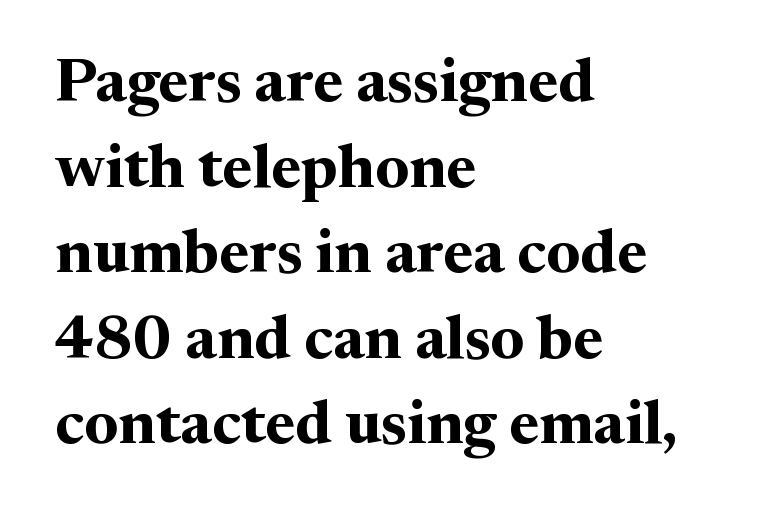
Pretty heavy lettering here — definitely bold. The rag falls on the right side of this text block. Proportional: the letters do not fall into vertical columns. Nobody drew a line under any word here. Each new line begins a customary step beneath the previous one. Regarding serifs, this sample has them.
